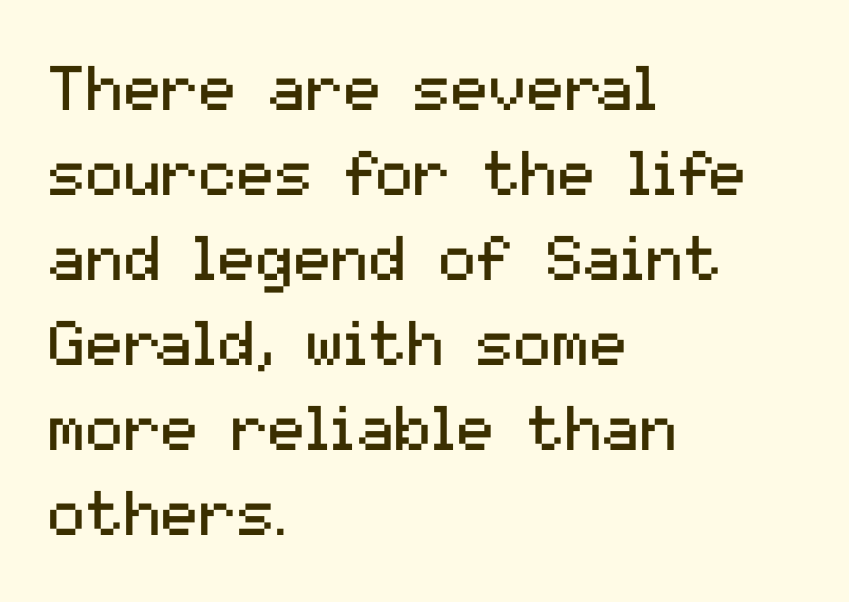
Q: Is the text bold? A: No.
Q: Is the text italic (slanted)? A: No, it is upright.
Q: Is the typeface a serif or a sans-serif typeface? A: Sans-serif.
Q: Is the text underlined? A: No.
Q: How is the paragraph aligned? A: Left-aligned.
Q: Is the spacing between letters normal or unusually wide? A: Normal.
Q: Is the spacing between lines tight, normal or loose? A: Normal.
Q: Width (condensed, normal, or wide)? A: Normal.
Q: Stroke contrast? A: Medium.
Q: x-height? A: Medium.
Q: Monospaced? A: No.
